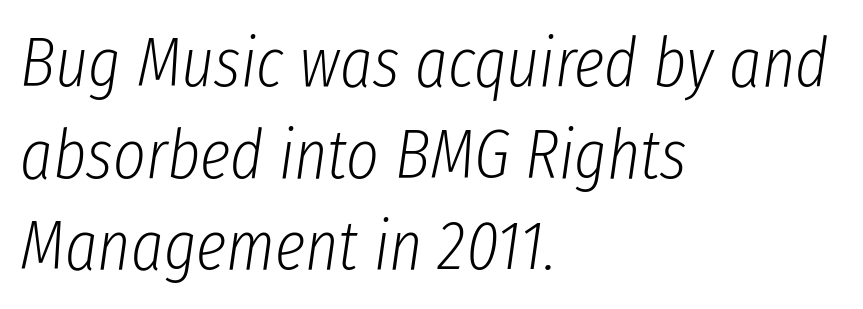
The image shows 70 px light, condensed type, italic (leaning right); set left-aligned, normal line spacing (1.31x), normal letter spacing, not underlined; low stroke contrast and a medium x-height.
